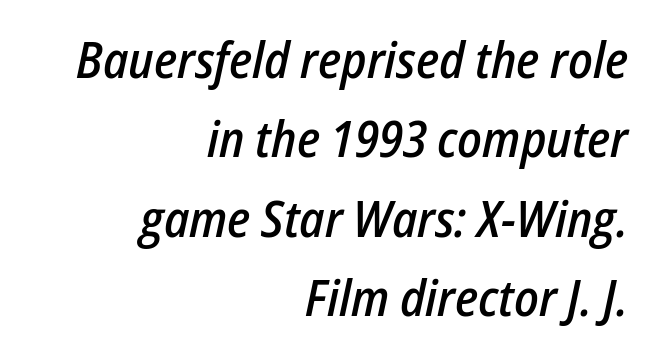
The image shows 50 px semibold, condensed type, italic (leaning right); set right-aligned, normal line spacing (1.59x), normal letter spacing, not underlined; low stroke contrast and a medium x-height.
